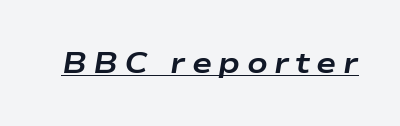
Q: Is the text bold? A: Yes.
Q: Is the text italic (slanted)? A: Yes, it leans right by about 9 degrees.
Q: Is the text underlined? A: Yes.
Q: Is the spacing between letters normal or unusually wide? A: Unusually wide.
Q: Width (condensed, normal, or wide)? A: Wide.
Q: Stroke contrast? A: Low.
Q: x-height? A: Medium.
Q: Monospaced? A: No.
